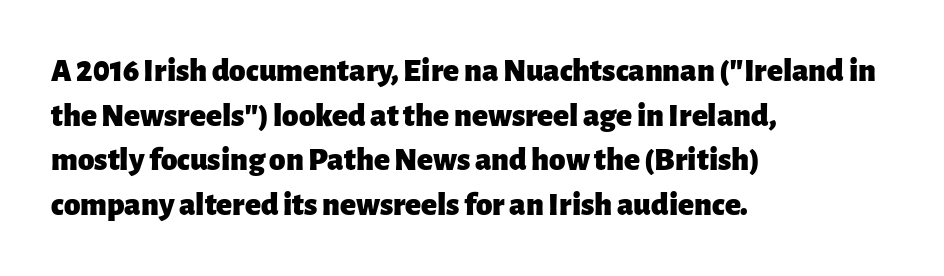
The image shows 33 px heavy sans-serif type, upright; set left-aligned, normal line spacing (1.35x), normal letter spacing, not underlined; low stroke contrast and a medium x-height.
